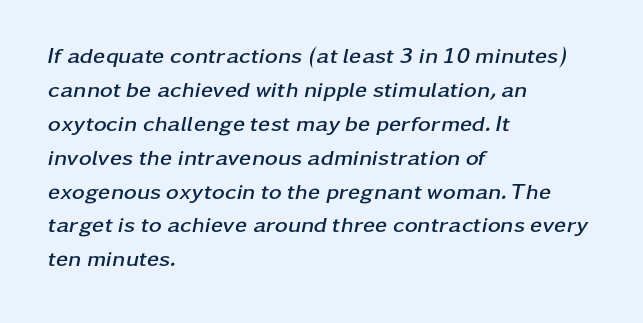
The image shows 22 px bold type, italic (leaning right); set left-aligned, normal line spacing (1.54x), normal letter spacing, not underlined.
